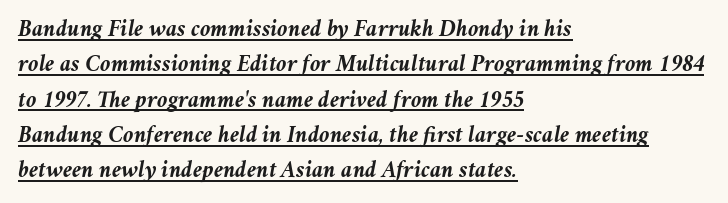
This sample keeps an unexceptional amount of space between lines. A baseline rule has been typeset under these characters. A dark, heavy texture on the line: the type is bold. The font's italic variant was chosen for this text. The ragged edge is on the right, which tells us the setting is flush left. Does extra space separate the letters? No, they use regular spacing.
